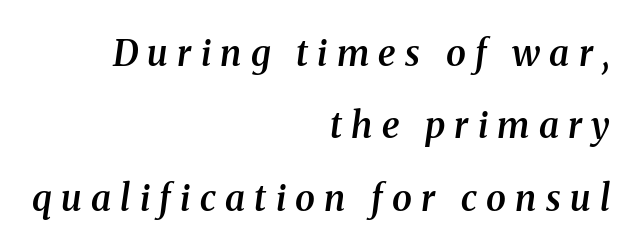
The image shows 36 px semibold serif type, italic (leaning right); set right-aligned, loose line spacing (2.01x), unusually wide letter spacing (+0.26 em), not underlined; medium stroke contrast and a medium x-height.
